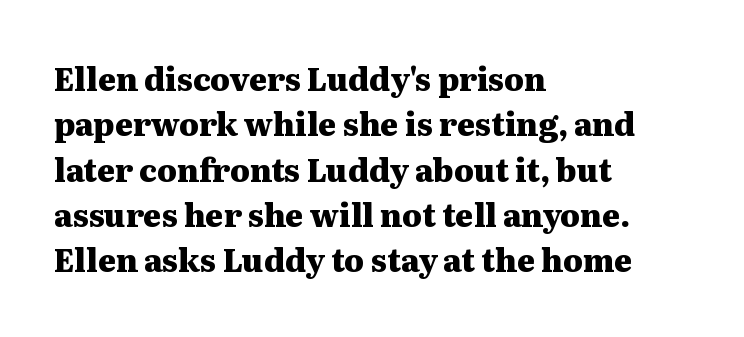
Observe the ordinary spacing: letters are neighbours, not strangers. If you measured baseline to baseline, you'd find a middling distance. The characters look thick and weighty, a clear bold. One-word summary of the alignment: left. Spacing verdict: proportional, widths tailored to each character.
